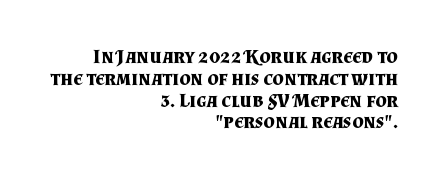
{"italic": "no", "bold": "yes", "underline": "no", "align": "right", "line_spacing": "tight", "line_spacing_ratio": 1.09, "letter_spacing": "normal", "letter_spacing_em": 0.0, "glyph_px": 20}
